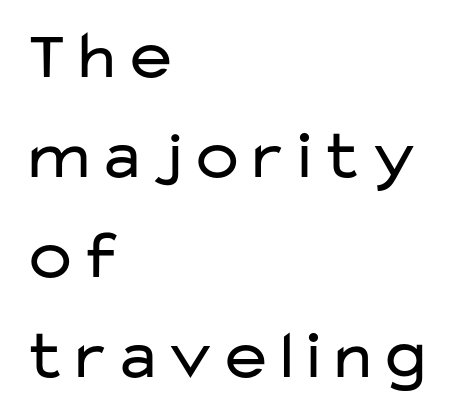
Q: Is the text bold? A: No.
Q: Is the text italic (slanted)? A: No, it is upright.
Q: Is the typeface a serif or a sans-serif typeface? A: Sans-serif.
Q: Is the text underlined? A: No.
Q: How is the paragraph aligned? A: Left-aligned.
Q: Is the spacing between letters normal or unusually wide? A: Normal.
Q: Is the spacing between lines tight, normal or loose? A: Normal.
Q: Width (condensed, normal, or wide)? A: Wide.
Q: Stroke contrast? A: Low.
Q: x-height? A: Medium.
Q: Monospaced? A: No.
